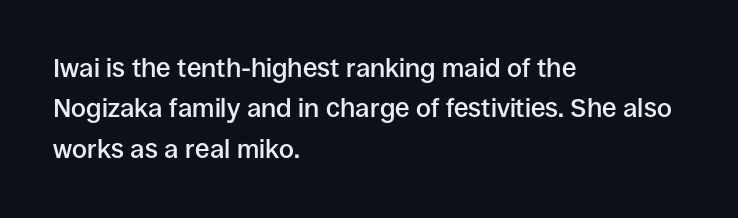
The image shows 26 px text type, upright; set left-aligned, normal line spacing (1.55x), normal letter spacing, not underlined.
